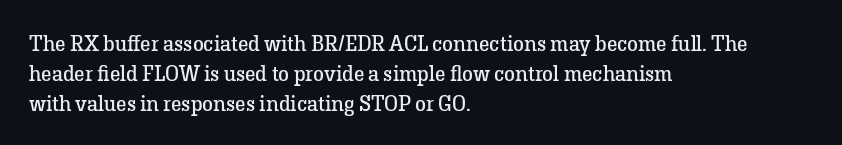
Q: Is the text bold? A: No.
Q: Is the text italic (slanted)? A: No, it is upright.
Q: Is the text underlined? A: No.
Q: How is the paragraph aligned? A: Left-aligned.
Q: Is the spacing between letters normal or unusually wide? A: Normal.
Q: Is the spacing between lines tight, normal or loose? A: Normal.
